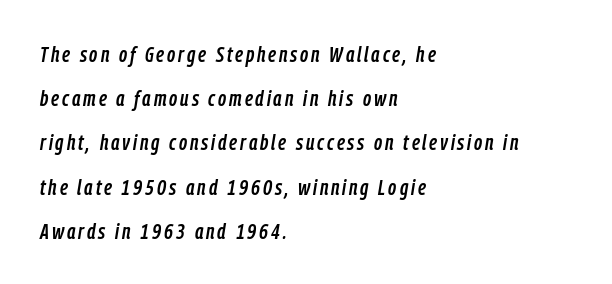
The image shows 22 px text type, italic (leaning right); set left-aligned, loose line spacing (2.01x), not underlined.
